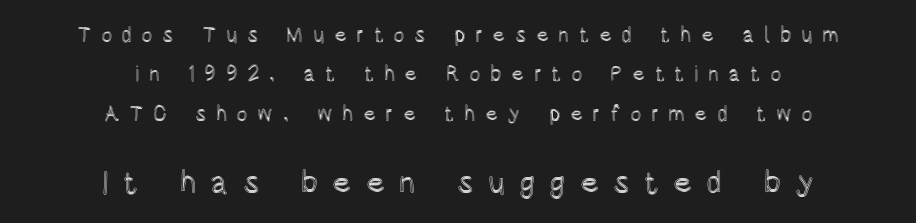
The paragraph has two soft edges and a firm central axis. Size contrast runs from small at the top to large at the bottom. Rule under the text: the space is simply empty. Proportional: the letters do not fall into vertical columns. Tall strokes in this sample are plumb rather than angled. Each word looks stretched out because of the extra space between its letters.
